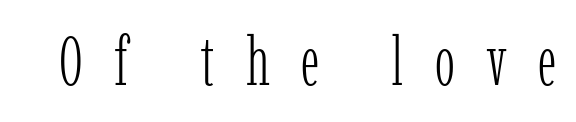
The image shows 68 px light, condensed serif type, upright; set unusually wide letter spacing (+0.46 em), not underlined; low stroke contrast and a medium x-height.
